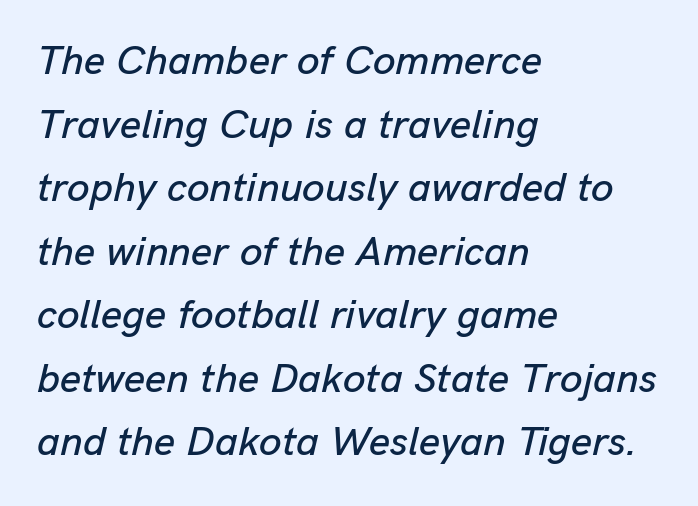
{"italic": "yes", "lean": "right", "slant_degrees": 13, "width": "normal", "stroke_contrast": "low", "x_height": "medium", "monospaced": "no", "underline": "no", "align": "left", "line_spacing": "normal", "line_spacing_ratio": 1.55, "letter_spacing": "normal", "letter_spacing_em": 0.0, "glyph_px": 41}
